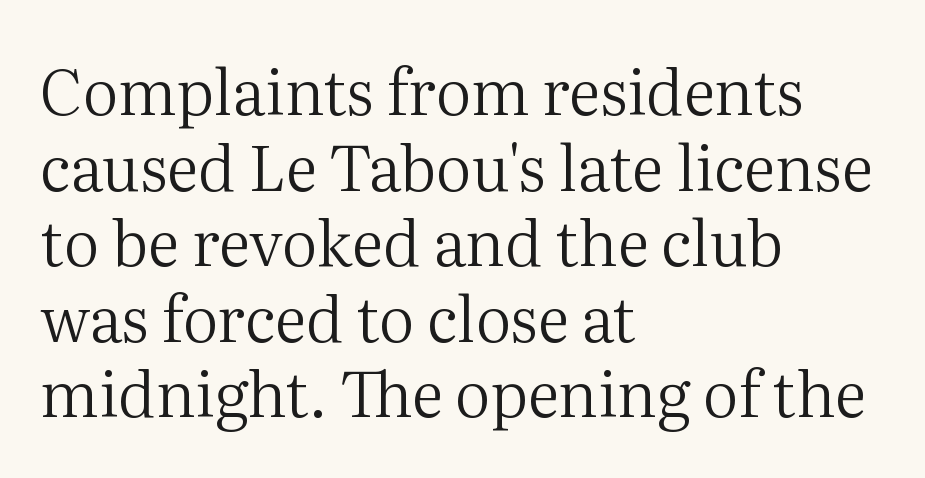
No italicization has been applied; the sample stays upright. These glyphs show unthickened strokes, regular width or finer. A serif font was chosen for this passage. The baseline area is clear.
